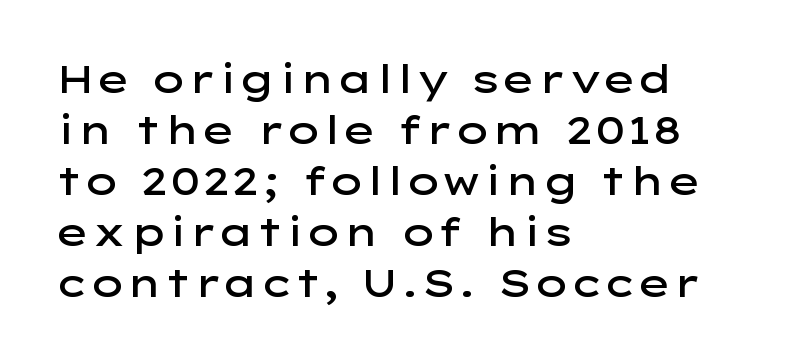
The image shows 38 px semibold, wide sans-serif type, upright; set left-aligned, normal line spacing (1.34x), normal letter spacing, not underlined; low stroke contrast and a medium x-height.
